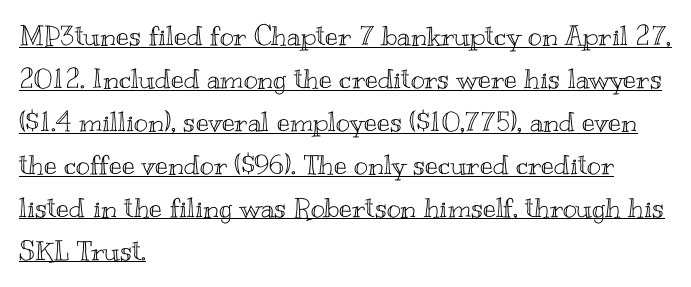
Q: Is the text italic (slanted)? A: No, it is upright.
Q: Is the text underlined? A: Yes.
Q: How is the paragraph aligned? A: Left-aligned.
Q: Is the spacing between letters normal or unusually wide? A: Normal.
Q: Is the spacing between lines tight, normal or loose? A: Normal.
